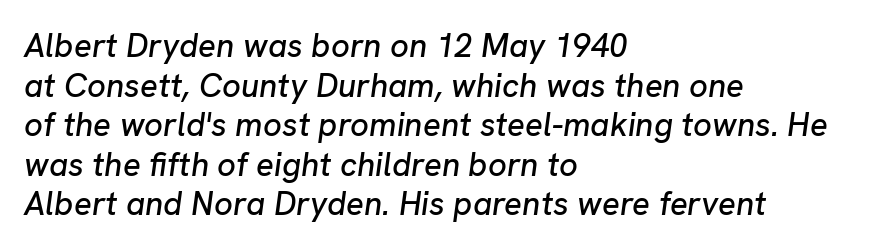
{"italic": "yes", "lean": "right", "slant_degrees": 8, "width": "normal", "stroke_contrast": "low", "x_height": "medium", "monospaced": "no", "underline": "no", "align": "left", "line_spacing_ratio": 1.2, "letter_spacing": "normal", "letter_spacing_em": 0.0, "glyph_px": 33}
